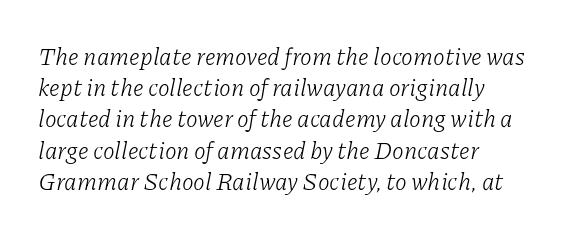
Q: Is the text bold? A: No.
Q: Is the text italic (slanted)? A: Yes, it leans right by about 11 degrees.
Q: Is the text underlined? A: No.
Q: How is the paragraph aligned? A: Left-aligned.
Q: Is the spacing between letters normal or unusually wide? A: Normal.
Q: Is the spacing between lines tight, normal or loose? A: Normal.
